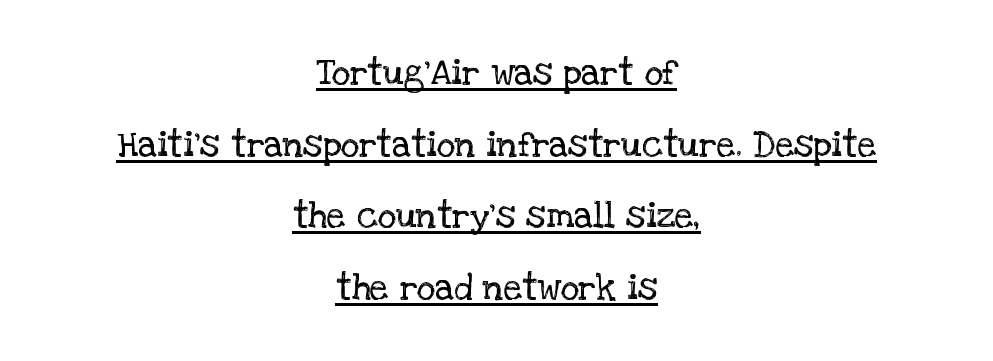
The image shows 36 px regular-weight serif type, upright; set centered, loose line spacing (1.99x), normal letter spacing, underlined; low stroke contrast and a large x-height.
